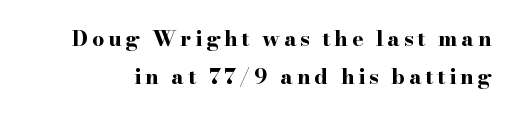
Q: Is the text bold? A: Yes.
Q: Is the text italic (slanted)? A: No, it is upright.
Q: Is the text underlined? A: No.
